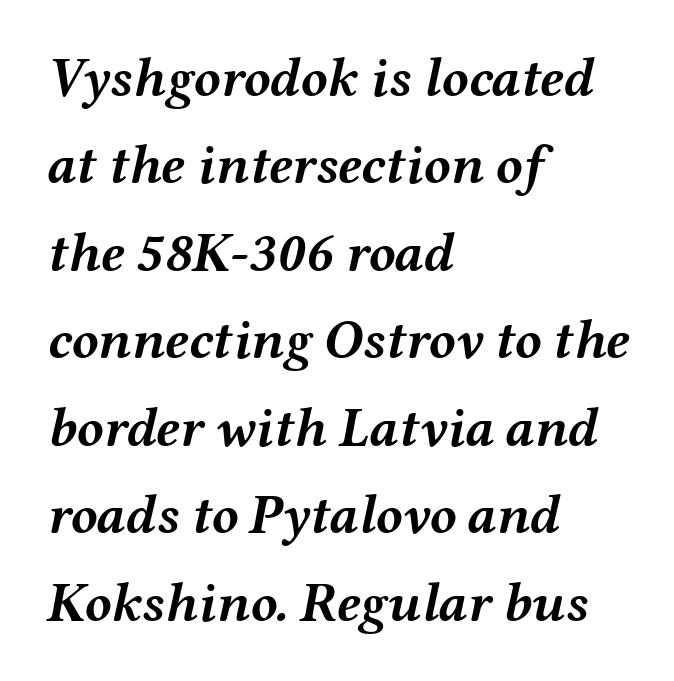
The image shows 55 px semibold, wide type, italic (leaning right); set left-aligned, normal line spacing (1.59x), normal letter spacing, not underlined; medium stroke contrast and a medium x-height.
